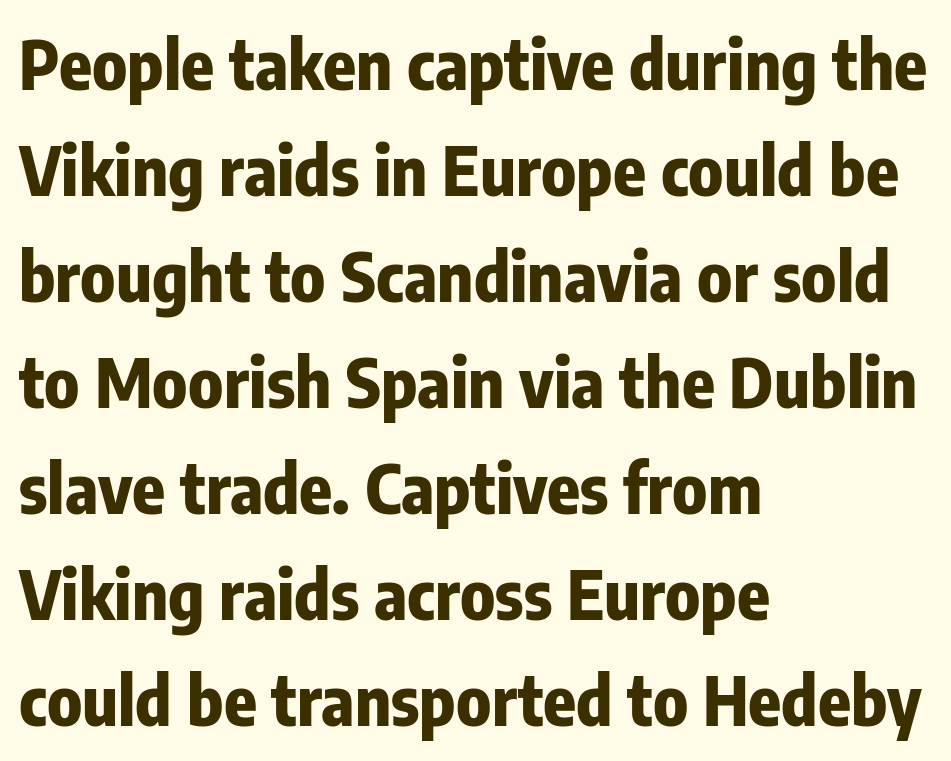
Q: Is the text bold? A: Yes.
Q: Is the text italic (slanted)? A: No, it is upright.
Q: Is the typeface a serif or a sans-serif typeface? A: Sans-serif.
Q: Is the text underlined? A: No.
Q: How is the paragraph aligned? A: Left-aligned.
Q: Is the spacing between letters normal or unusually wide? A: Normal.
Q: Is the spacing between lines tight, normal or loose? A: Normal.
Q: Width (condensed, normal, or wide)? A: Condensed.
Q: Stroke contrast? A: Low.
Q: x-height? A: Medium.
Q: Monospaced? A: No.
